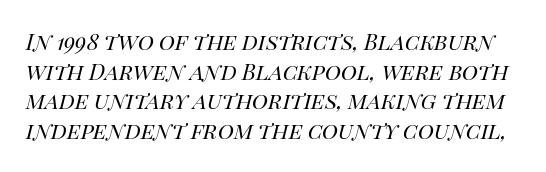
Q: Is the text bold? A: No.
Q: Is the text italic (slanted)? A: Yes, it leans right by about 14 degrees.
Q: Is the text underlined? A: No.
Q: Is the spacing between letters normal or unusually wide? A: Normal.
Q: Is the spacing between lines tight, normal or loose? A: Normal.
